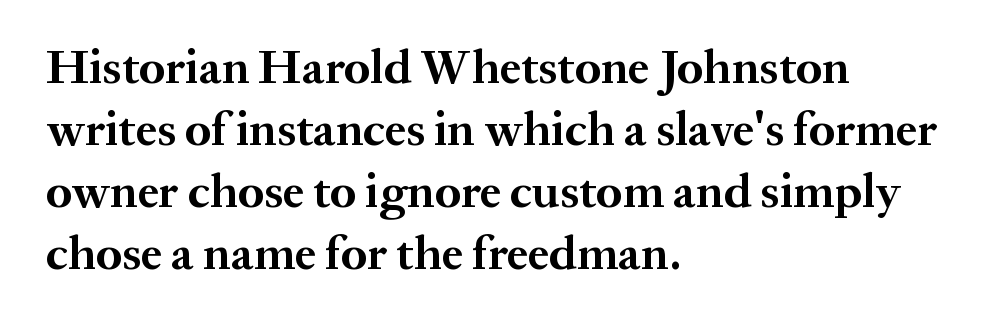
This sample has the flowing, uneven cadence of proportional lettering. I'd call this a serif setting — the letters wear small feet. One glance says typical: line gaps are just what's usual. The letters stand straight up with perfectly vertical stems. Has an underline been added? It has not.
